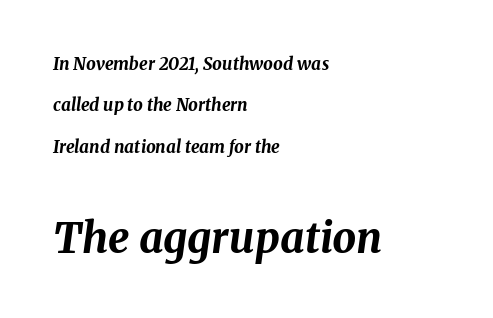
Interline gaps are noticeably wide in this sample. Beneath every word, the page is bare. Proportional: the letters do not fall into vertical columns. Larger block? The one below; the one above is distinctly smaller. Short note: letters normally spaced.
